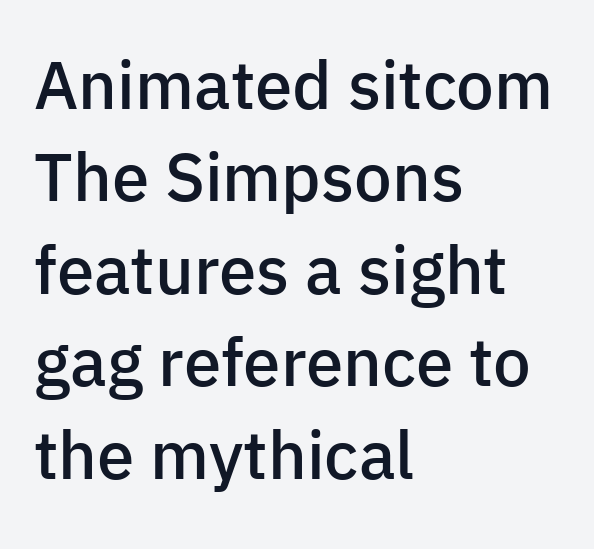
Check where the strokes stop: nothing finishes them off — pure sans. The letters stand straight up with perfectly vertical stems. The sample has been set in demibold, a notch under bold. Note the varied advance widths — an 'i' is clearly narrower than an 'm'. Unmarked baselines from the first word to the last. Whoever set this chose a conventional vertical rhythm.
